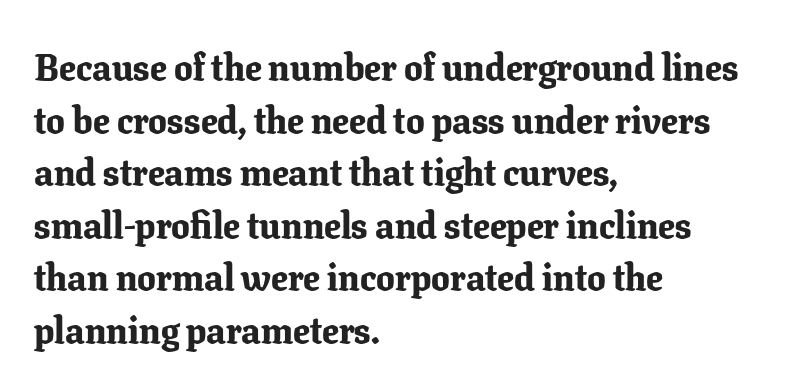
The image shows 37 px bold serif type, upright; set left-aligned, normal line spacing (1.42x), normal letter spacing, not underlined; low stroke contrast and a medium x-height.
